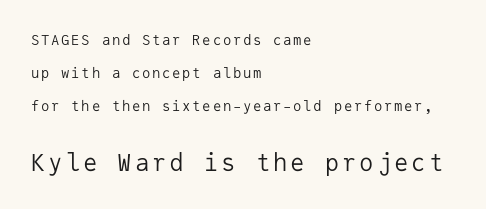
Is the stroke heavy? The answer is a plain regular-or-lighter. The text block is weighted toward the left margin, trailing off unevenly rightward. Ascenders rise straight up at ninety degrees. A bare baseline throughout the passage.
